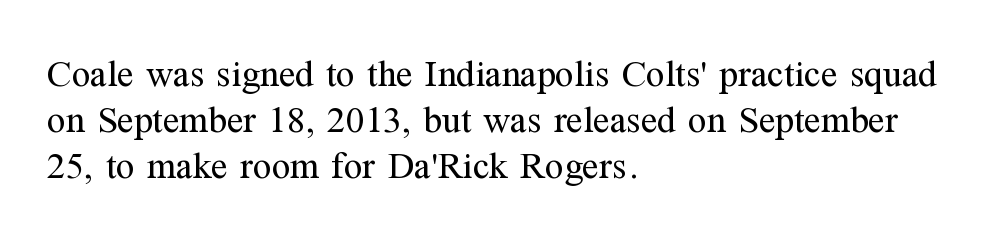
Q: Is the text bold? A: No.
Q: Is the text italic (slanted)? A: No, it is upright.
Q: Is the typeface a serif or a sans-serif typeface? A: Serif.
Q: Is the text underlined? A: No.
Q: How is the paragraph aligned? A: Left-aligned.
Q: Is the spacing between letters normal or unusually wide? A: Normal.
Q: Width (condensed, normal, or wide)? A: Normal.
Q: Stroke contrast? A: Medium.
Q: x-height? A: Medium.
Q: Monospaced? A: No.
